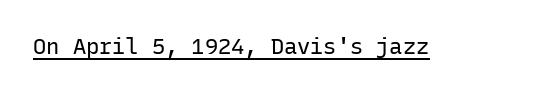
Does a line run under the words? Yes, clearly. Each word holds together tightly as a unit, with standard inter-letter gaps. When letters stand straight like this, we call the style roman or upright. Compared with a typical body face, this is equally light or lighter still.
